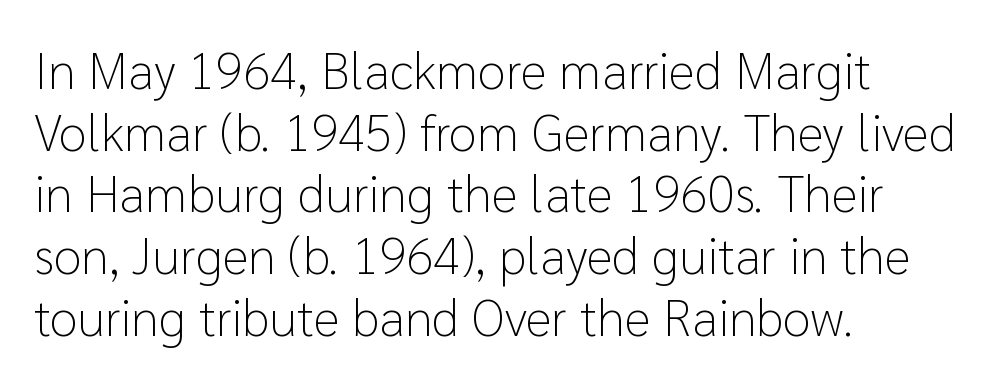
The image shows 51 px light sans-serif type, upright; set left-aligned, line spacing 1.21x, normal letter spacing, not underlined; low stroke contrast and a medium x-height.
